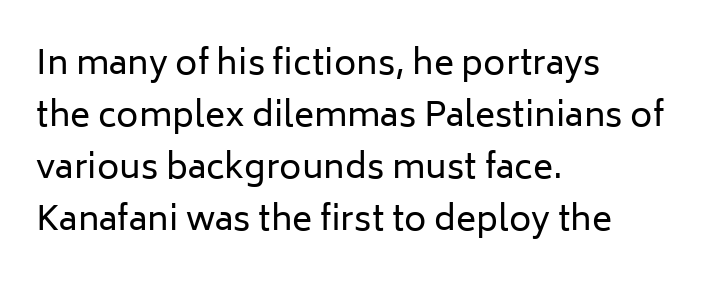
{"serif": "no", "italic": "no", "bold": "no", "weight": "regular", "width": "normal", "stroke_contrast": "low", "x_height": "medium", "monospaced": "no", "underline": "no", "align": "left", "line_spacing": "normal", "line_spacing_ratio": 1.53, "letter_spacing": "normal", "letter_spacing_em": 0.0, "glyph_px": 34}
